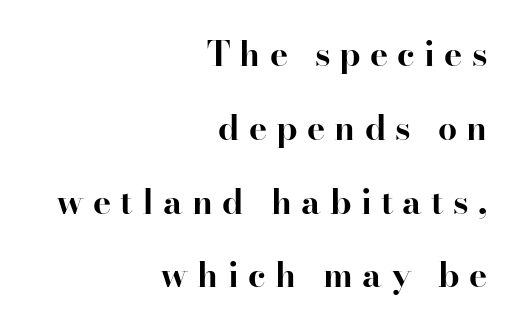
The image shows 34 px bold serif type, upright; set right-aligned, loose line spacing (2.17x), unusually wide letter spacing (+0.27 em), not underlined; high stroke contrast and a small x-height.
